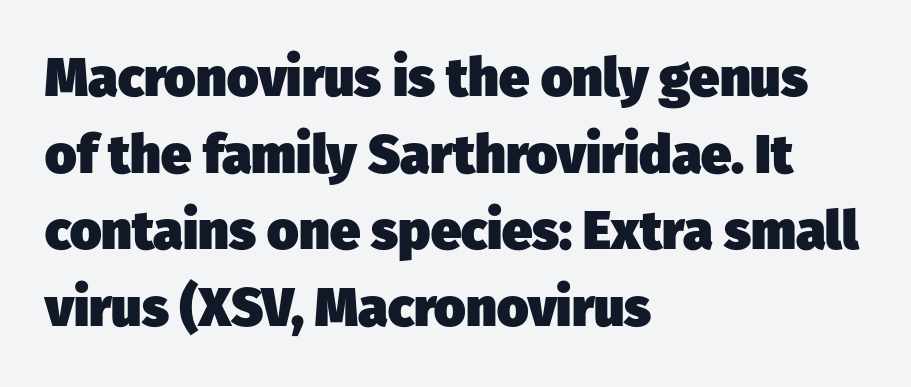
The image shows 54 px heavy sans-serif type; set left-aligned, normal line spacing (1.42x), normal letter spacing, not underlined; low stroke contrast and a medium x-height.
